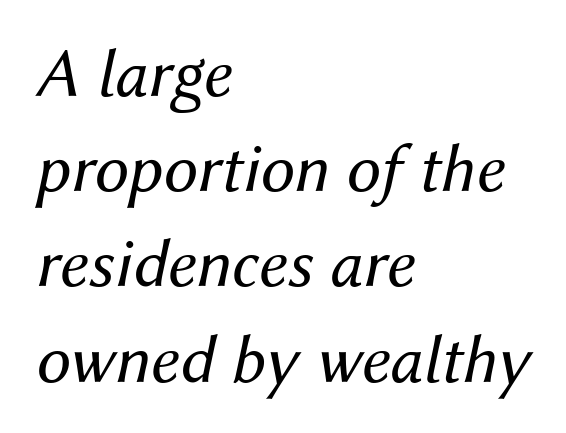
The image shows 69 px regular-weight type, italic (leaning right); set left-aligned, normal line spacing (1.38x), normal letter spacing, not underlined; medium stroke contrast and a medium x-height.
